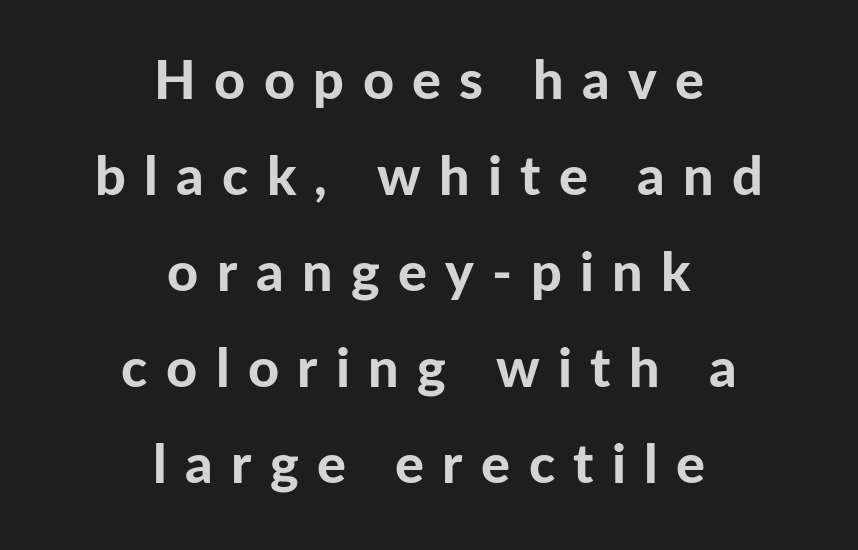
The image shows 54 px bold sans-serif type, upright; set centered, line spacing 1.78x, unusually wide letter spacing (+0.34 em), not underlined; low stroke contrast and a medium x-height.
